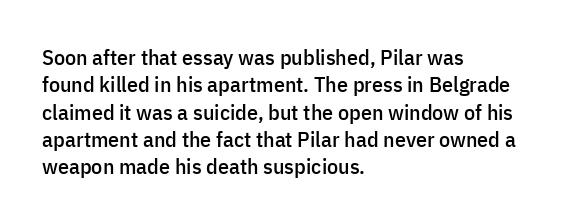
{"italic": "no", "underline": "no", "align": "left", "line_spacing_ratio": 1.24, "letter_spacing": "normal", "letter_spacing_em": 0.0, "glyph_px": 22}
